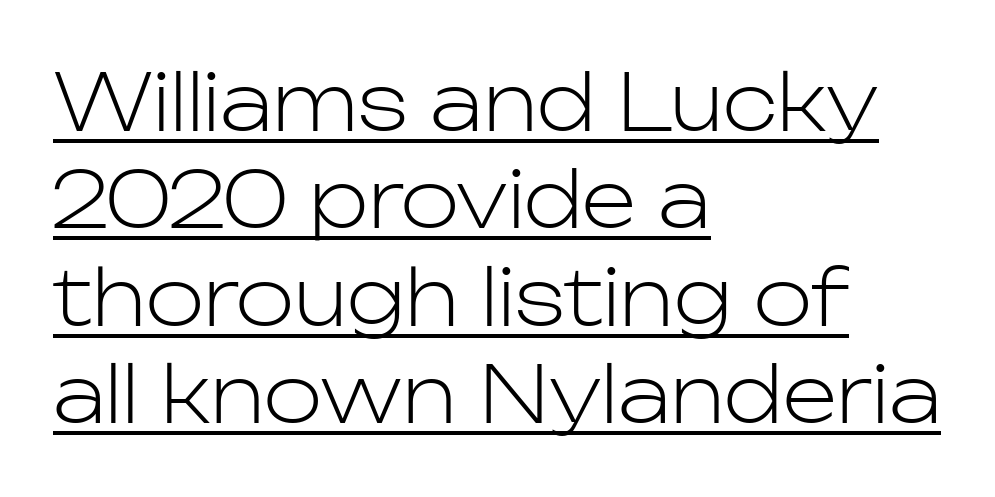
Q: Is the text bold? A: No.
Q: Is the text italic (slanted)? A: No, it is upright.
Q: Is the typeface a serif or a sans-serif typeface? A: Sans-serif.
Q: Is the text underlined? A: Yes.
Q: How is the paragraph aligned? A: Left-aligned.
Q: Is the spacing between letters normal or unusually wide? A: Normal.
Q: Is the spacing between lines tight, normal or loose? A: Normal.
Q: Width (condensed, normal, or wide)? A: Normal.
Q: Stroke contrast? A: Low.
Q: x-height? A: Medium.
Q: Monospaced? A: No.
